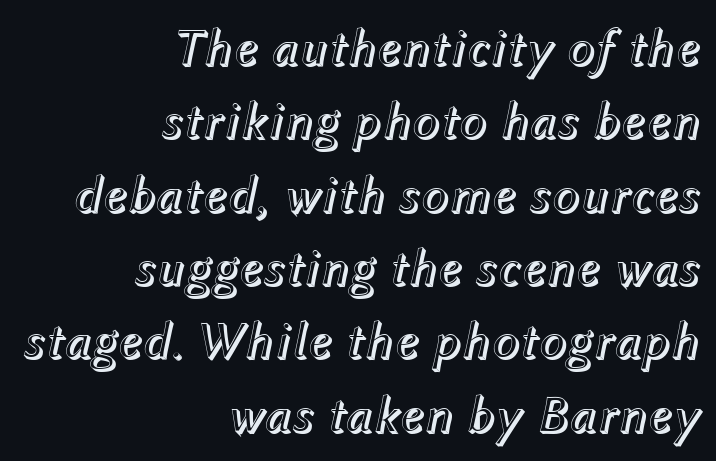
Q: Is the text italic (slanted)? A: Yes, it leans right by about 12 degrees.
Q: Is the text underlined? A: No.
Q: How is the paragraph aligned? A: Right-aligned.
Q: Is the spacing between letters normal or unusually wide? A: Normal.
Q: Is the spacing between lines tight, normal or loose? A: Normal.
Q: Width (condensed, normal, or wide)? A: Normal.
Q: x-height? A: Medium.
Q: Monospaced? A: No.
